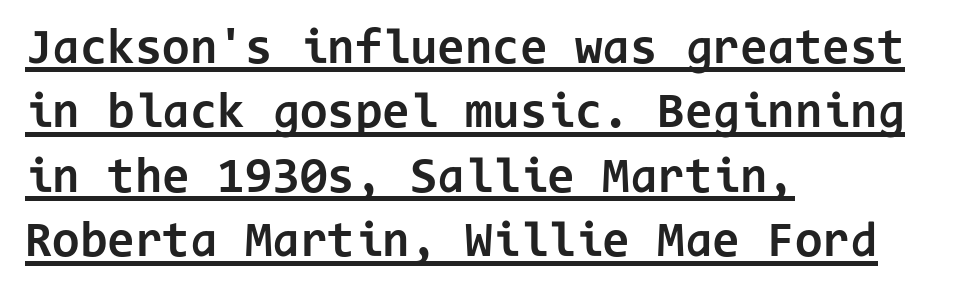
{"serif": "no", "italic": "no", "bold": "yes", "weight": "bold", "width": "normal", "stroke_contrast": "low", "x_height": "medium", "monospaced": "yes", "underline": "yes", "align": "left", "line_spacing": "normal", "line_spacing_ratio": 1.29, "letter_spacing": "normal", "letter_spacing_em": 0.0, "glyph_px": 50}
